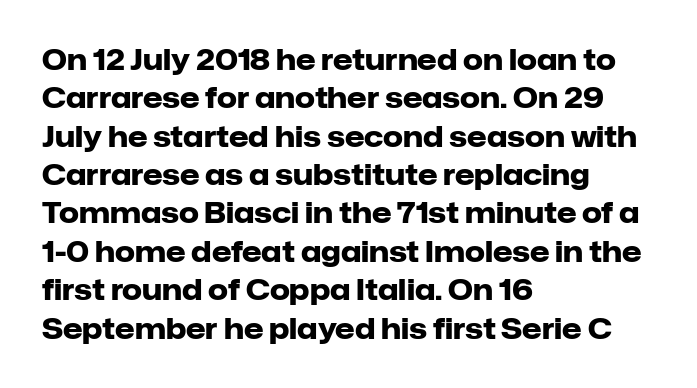
The image shows 28 px heavy sans-serif type, upright; set left-aligned, normal line spacing (1.37x), normal letter spacing, not underlined; low stroke contrast and a medium x-height.
